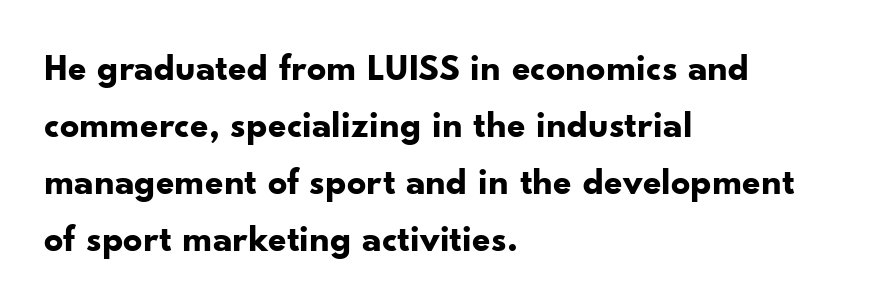
Q: Is the text bold? A: Yes.
Q: Is the text italic (slanted)? A: No, it is upright.
Q: Is the typeface a serif or a sans-serif typeface? A: Sans-serif.
Q: Is the text underlined? A: No.
Q: How is the paragraph aligned? A: Left-aligned.
Q: Is the spacing between letters normal or unusually wide? A: Normal.
Q: Is the spacing between lines tight, normal or loose? A: Normal.
Q: Width (condensed, normal, or wide)? A: Normal.
Q: Stroke contrast? A: Low.
Q: x-height? A: Small.
Q: Monospaced? A: No.
